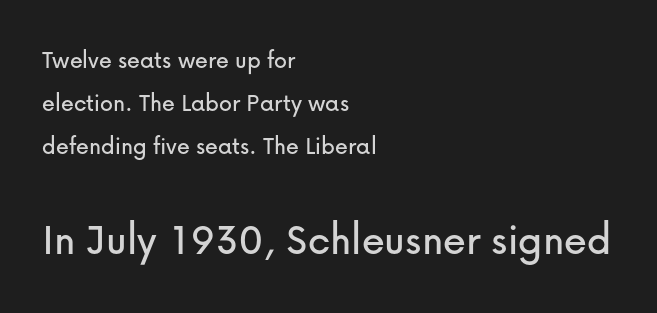
The image shows 46 px sans-serif type, upright; set left-aligned, normal line spacing (1.66x), normal letter spacing, not underlined; the second (bottom) block is 1.77x larger; low stroke contrast and a medium x-height.
